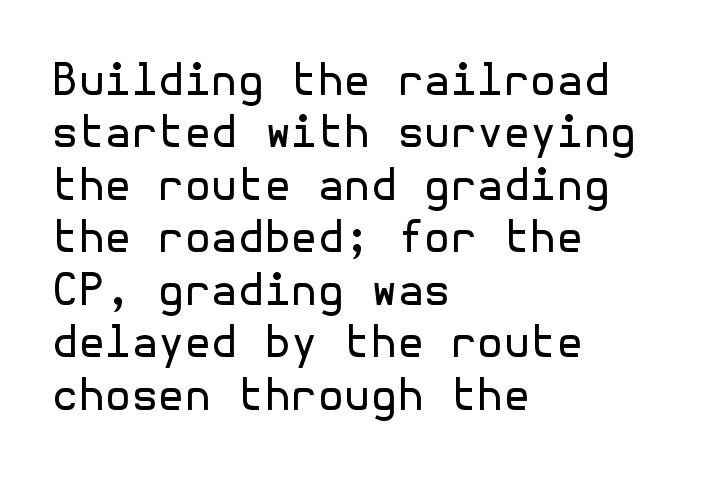
Q: Is the text bold? A: No.
Q: Is the text italic (slanted)? A: No, it is upright.
Q: Is the typeface a serif or a sans-serif typeface? A: Sans-serif.
Q: Is the text underlined? A: No.
Q: How is the paragraph aligned? A: Left-aligned.
Q: Is the spacing between letters normal or unusually wide? A: Normal.
Q: Width (condensed, normal, or wide)? A: Normal.
Q: x-height? A: Medium.
